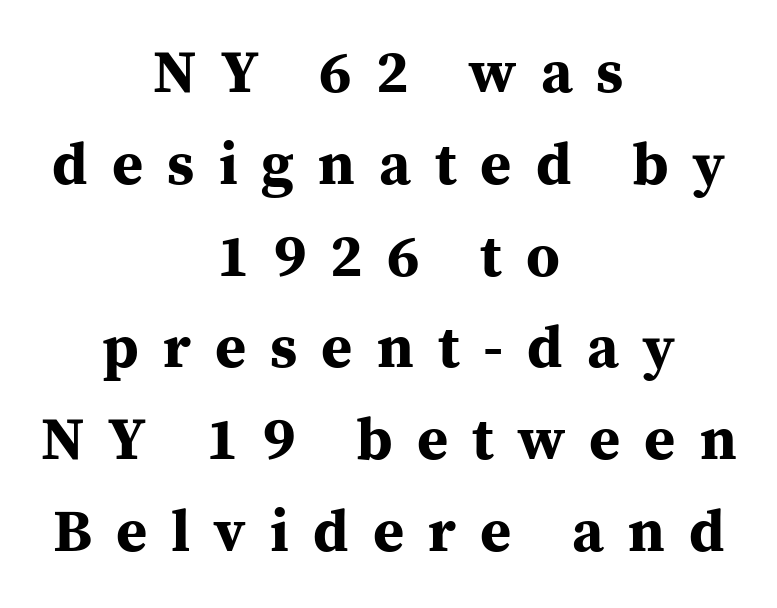
{"serif": "yes", "italic": "no", "bold": "yes", "weight": "bold", "width": "normal", "stroke_contrast": "medium", "x_height": "medium", "monospaced": "no", "underline": "no", "align": "center", "line_spacing": "normal", "line_spacing_ratio": 1.53, "letter_spacing": "wide", "letter_spacing_em": 0.4, "glyph_px": 60}
